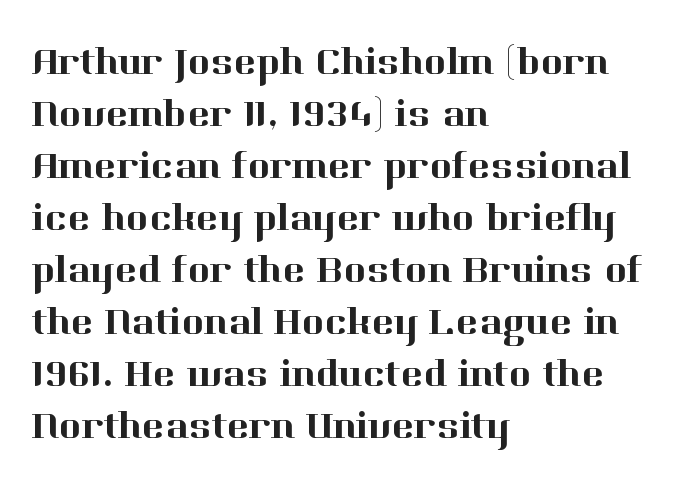
{"serif": "yes", "italic": "no", "width": "normal", "stroke_contrast": "high", "x_height": "medium", "monospaced": "no", "underline": "no", "align": "left", "line_spacing": "normal", "line_spacing_ratio": 1.37, "letter_spacing": "normal", "letter_spacing_em": 0.0, "glyph_px": 38}
